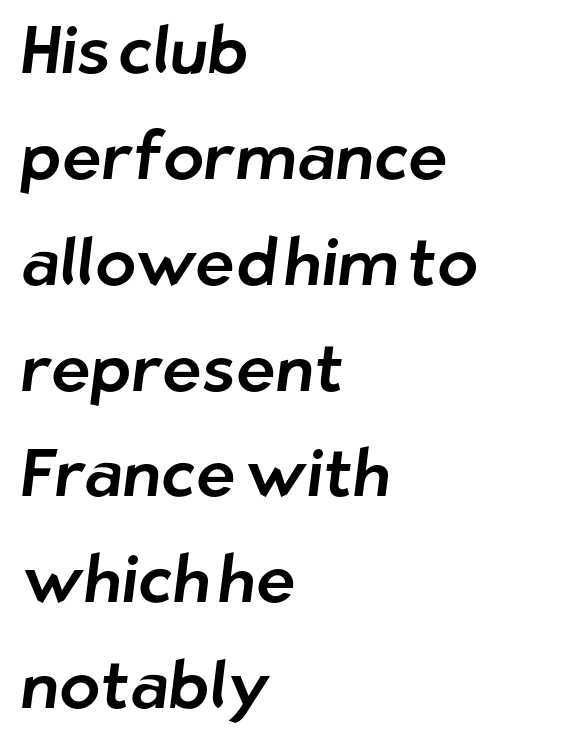
Q: Is the typeface a serif or a sans-serif typeface? A: Sans-serif.
Q: Is the text underlined? A: No.
Q: How is the paragraph aligned? A: Left-aligned.
Q: Is the spacing between letters normal or unusually wide? A: Normal.
Q: Is the spacing between lines tight, normal or loose? A: Normal.
Q: Width (condensed, normal, or wide)? A: Normal.
Q: Stroke contrast? A: Low.
Q: x-height? A: Medium.
Q: Monospaced? A: No.
